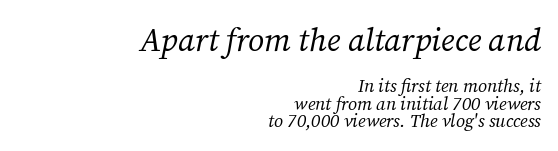
The image shows 32 px regular-weight serif type, italic (leaning right); set right-aligned, tight line spacing (0.96x), normal letter spacing, not underlined; the first (top) block is 1.78x larger; medium stroke contrast and a medium x-height.
